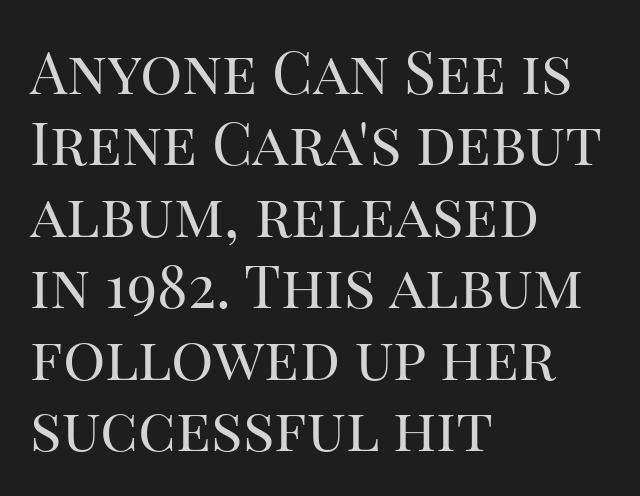
The lettering stays uniformly vertical, giving the passage a roman look. Font category for this specimen: serif. Heaviness? Minimal to ordinary, like unemphasized prose. Proportional: the letters do not fall into vertical columns.
